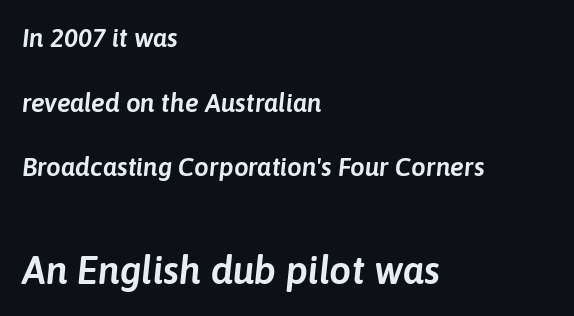
{"italic": "yes", "lean": "right", "slant_degrees": 6, "width": "normal", "stroke_contrast": "low", "x_height": "medium", "monospaced": "no", "underline": "no", "align": "left", "line_spacing": "loose", "line_spacing_ratio": 2.49, "letter_spacing": "normal", "letter_spacing_em": 0.0, "larger_block": "second", "size_ratio": 1.5, "glyph_px": 39}
